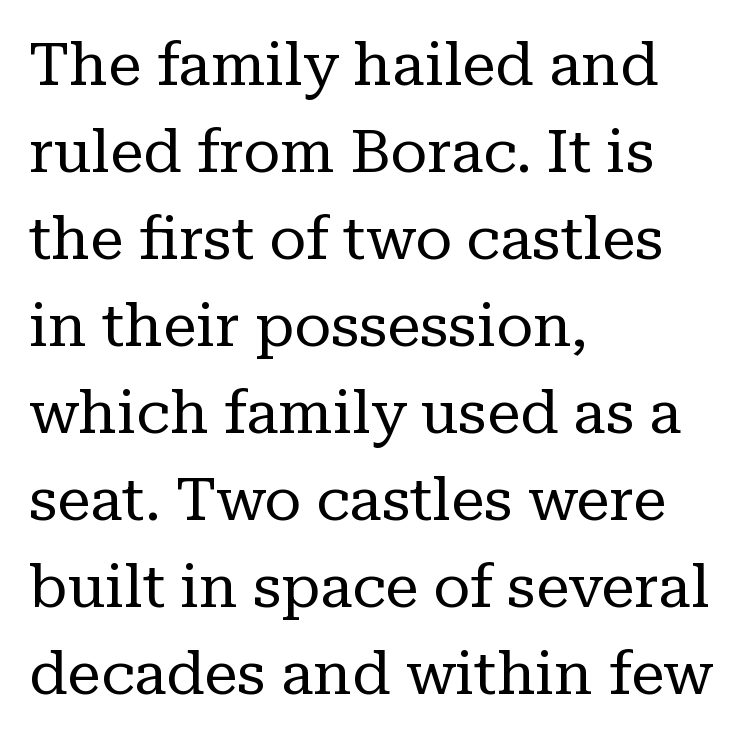
Q: Is the text bold? A: No.
Q: Is the text italic (slanted)? A: No, it is upright.
Q: Is the typeface a serif or a sans-serif typeface? A: Serif.
Q: Is the text underlined? A: No.
Q: How is the paragraph aligned? A: Left-aligned.
Q: Is the spacing between letters normal or unusually wide? A: Normal.
Q: Is the spacing between lines tight, normal or loose? A: Normal.
Q: Width (condensed, normal, or wide)? A: Normal.
Q: Stroke contrast? A: Low.
Q: x-height? A: Medium.
Q: Monospaced? A: No.
